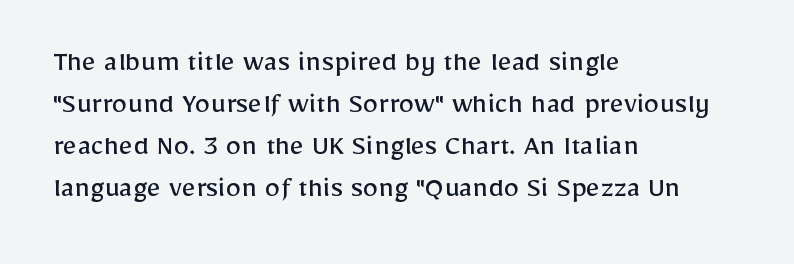
The image shows 31 px regular-weight sans-serif type, upright; set left-aligned, normal line spacing (1.35x), normal letter spacing, not underlined; low stroke contrast and a medium x-height.
